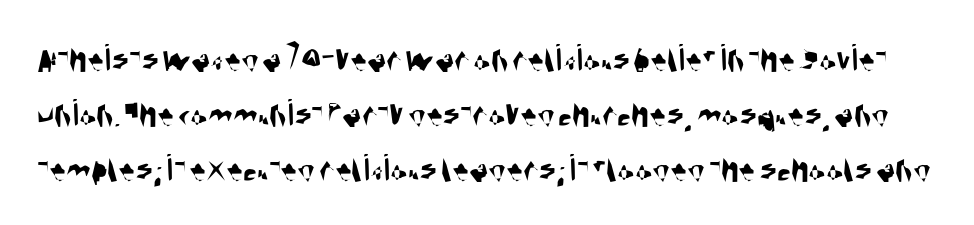
The designer went with a sans here, leaving each stem footless. The type is set solid horizontally, with unmodified tracking. The face used here is proportionally spaced, like ordinary book or web type. Leading: standard. The baseline area is clear.
